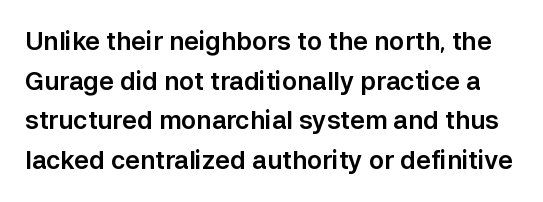
When letters stand straight like this, we call the style roman or upright. Honestly, there is no underline to notice here at all. Nothing unusual about the tracking: characters are spaced as the font intends. How would I describe the line gaps? Plain and ordinary.
